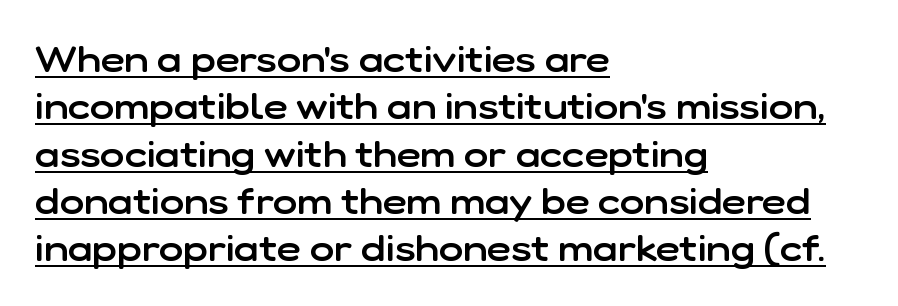
Q: Is the text bold? A: Semi-bold.
Q: Is the text italic (slanted)? A: No, it is upright.
Q: Is the typeface a serif or a sans-serif typeface? A: Sans-serif.
Q: Is the text underlined? A: Yes.
Q: How is the paragraph aligned? A: Left-aligned.
Q: Is the spacing between letters normal or unusually wide? A: Normal.
Q: Is the spacing between lines tight, normal or loose? A: Normal.
Q: Width (condensed, normal, or wide)? A: Normal.
Q: Stroke contrast? A: Low.
Q: x-height? A: Medium.
Q: Monospaced? A: No.
